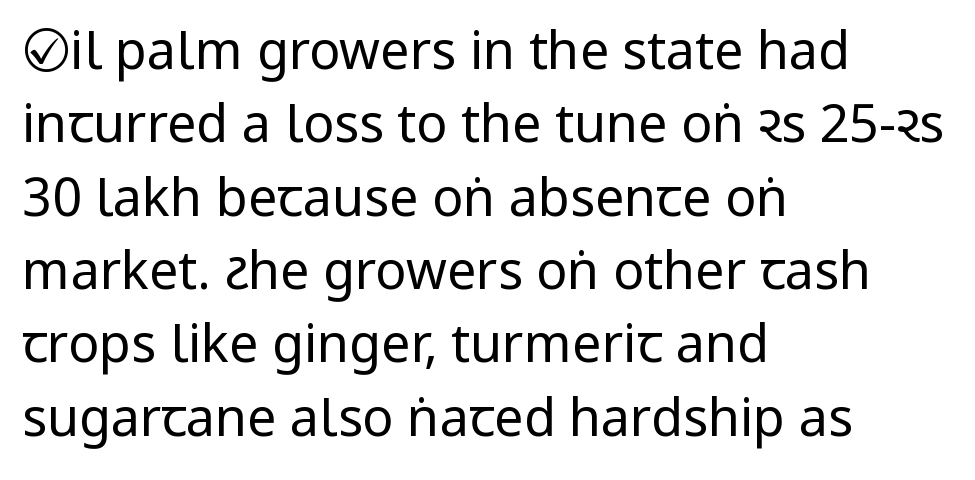
Q: Is the text bold? A: No.
Q: Is the text italic (slanted)? A: No, it is upright.
Q: Is the typeface a serif or a sans-serif typeface? A: Sans-serif.
Q: Is the text underlined? A: No.
Q: How is the paragraph aligned? A: Left-aligned.
Q: Is the spacing between letters normal or unusually wide? A: Normal.
Q: Is the spacing between lines tight, normal or loose? A: Normal.
Q: Width (condensed, normal, or wide)? A: Condensed.
Q: Stroke contrast? A: Low.
Q: x-height? A: Large.
Q: Monospaced? A: No.
